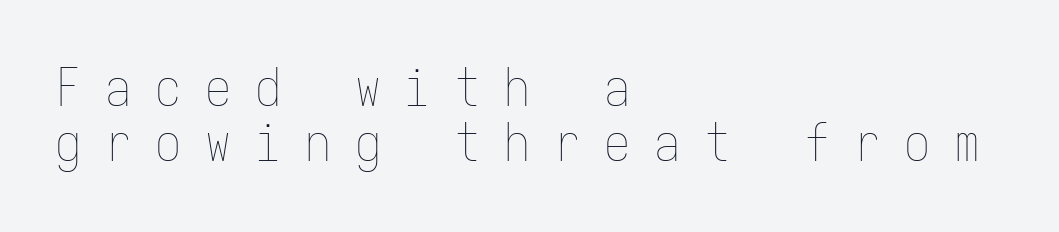
The image shows 52 px thin, condensed type, upright, monospaced; set left-aligned, tight line spacing (1.06x), unusually wide letter spacing (+0.46 em), not underlined; low stroke contrast and a medium x-height.
